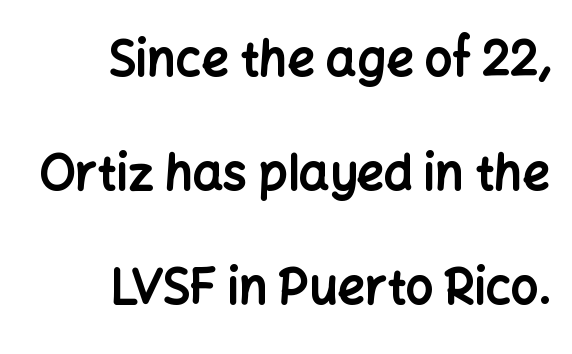
The image shows 48 px bold sans-serif type, upright; set right-aligned, loose line spacing (2.38x), normal letter spacing, not underlined; low stroke contrast and a medium x-height.
